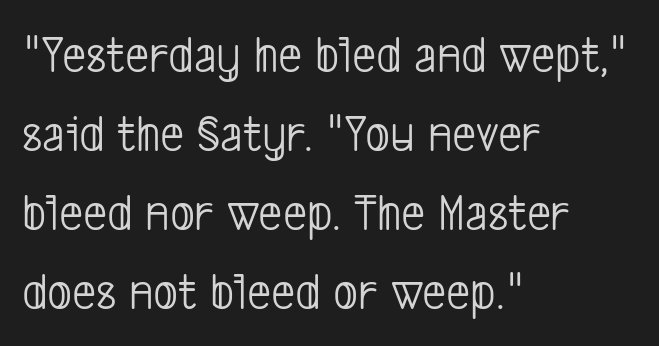
Q: Is the text bold? A: No.
Q: Is the typeface a serif or a sans-serif typeface? A: Sans-serif.
Q: Is the text underlined? A: No.
Q: How is the paragraph aligned? A: Left-aligned.
Q: Is the spacing between letters normal or unusually wide? A: Normal.
Q: Is the spacing between lines tight, normal or loose? A: Normal.
Q: Width (condensed, normal, or wide)? A: Condensed.
Q: Stroke contrast? A: Low.
Q: x-height? A: Medium.
Q: Monospaced? A: No.
